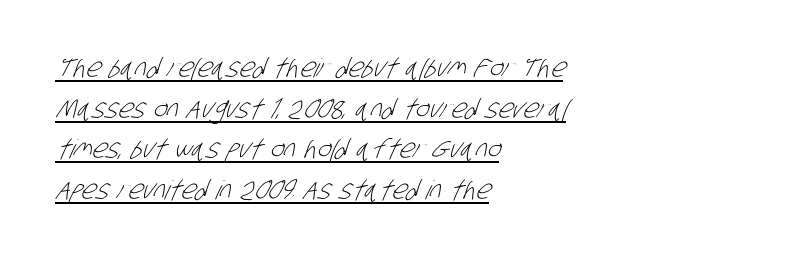
Q: Is the text bold? A: No.
Q: Is the text underlined? A: Yes.
Q: How is the paragraph aligned? A: Left-aligned.
Q: Is the spacing between letters normal or unusually wide? A: Normal.
Q: Is the spacing between lines tight, normal or loose? A: Normal.
